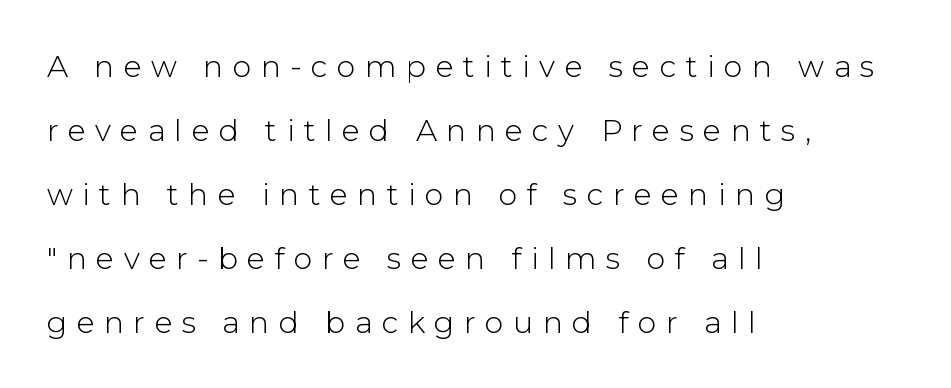
The image shows 30 px light sans-serif type, upright; set left-aligned, loose line spacing (2.13x), unusually wide letter spacing (+0.31 em), not underlined; low stroke contrast and a medium x-height.
